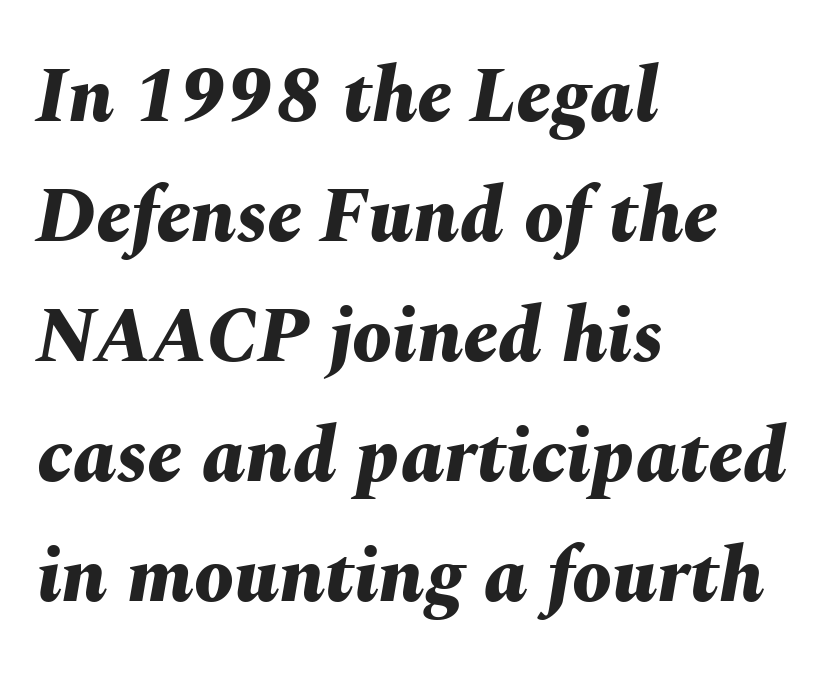
Q: Is the text bold? A: Yes.
Q: Is the text italic (slanted)? A: Yes, it leans right by about 10 degrees.
Q: Is the text underlined? A: No.
Q: How is the paragraph aligned? A: Left-aligned.
Q: Is the spacing between letters normal or unusually wide? A: Normal.
Q: Is the spacing between lines tight, normal or loose? A: Normal.
Q: Width (condensed, normal, or wide)? A: Normal.
Q: Stroke contrast? A: Medium.
Q: x-height? A: Medium.
Q: Monospaced? A: No.
